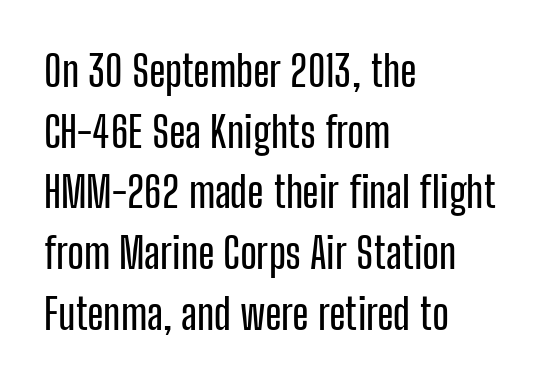
The image shows 43 px condensed sans-serif type, upright; set left-aligned, normal line spacing (1.41x), normal letter spacing, not underlined; low stroke contrast and a medium x-height.
